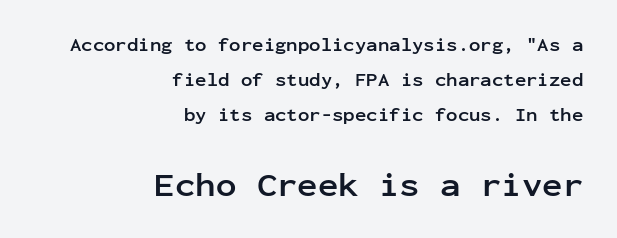
{"serif": "no", "italic": "no", "bold": "yes", "weight": "semibold", "width": "normal", "stroke_contrast": "low", "x_height": "medium", "monospaced": "yes", "underline": "no", "align": "right", "line_spacing_ratio": 1.84, "letter_spacing": "normal", "letter_spacing_em": 0.0, "larger_block": "second", "size_ratio": 1.79, "glyph_px": 34}
